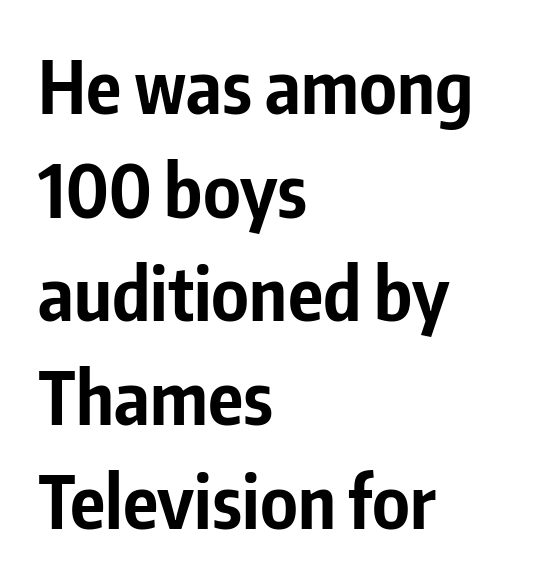
Q: Is the text bold? A: Yes.
Q: Is the text italic (slanted)? A: No, it is upright.
Q: Is the typeface a serif or a sans-serif typeface? A: Sans-serif.
Q: Is the text underlined? A: No.
Q: How is the paragraph aligned? A: Left-aligned.
Q: Is the spacing between letters normal or unusually wide? A: Normal.
Q: Is the spacing between lines tight, normal or loose? A: Normal.
Q: Width (condensed, normal, or wide)? A: Condensed.
Q: Stroke contrast? A: Low.
Q: x-height? A: Medium.
Q: Monospaced? A: No.
